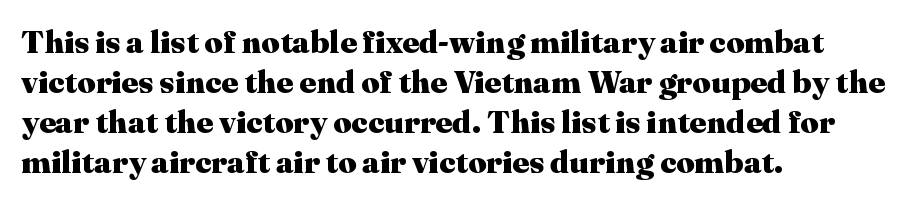
{"serif": "yes", "italic": "no", "bold": "yes", "weight": "heavy", "width": "normal", "stroke_contrast": "medium", "x_height": "medium", "monospaced": "no", "underline": "no", "align": "left", "line_spacing": "normal", "line_spacing_ratio": 1.25, "letter_spacing": "normal", "letter_spacing_em": 0.0, "glyph_px": 32}
